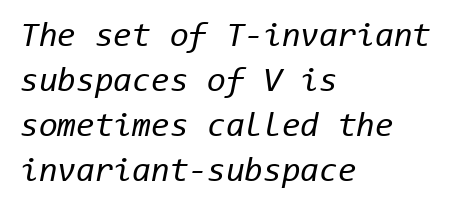
{"italic": "yes", "lean": "right", "slant_degrees": 11, "bold": "no", "weight": "regular", "width": "normal", "stroke_contrast": "low", "x_height": "medium", "monospaced": "yes", "underline": "no", "align": "left", "line_spacing": "normal", "line_spacing_ratio": 1.32, "letter_spacing": "normal", "letter_spacing_em": 0.0, "glyph_px": 34}
